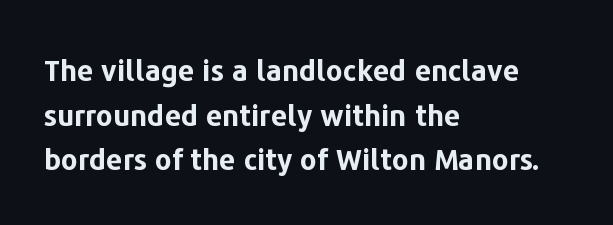
Q: Is the text bold? A: Yes.
Q: Is the text italic (slanted)? A: No, it is upright.
Q: Is the typeface a serif or a sans-serif typeface? A: Sans-serif.
Q: Is the text underlined? A: No.
Q: How is the paragraph aligned? A: Left-aligned.
Q: Is the spacing between letters normal or unusually wide? A: Normal.
Q: Is the spacing between lines tight, normal or loose? A: Normal.
Q: Width (condensed, normal, or wide)? A: Normal.
Q: Stroke contrast? A: Low.
Q: x-height? A: Medium.
Q: Monospaced? A: No.
